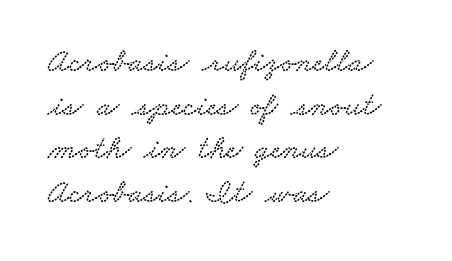
Line spacing here is normal. You could not count columns in this text — the font is proportionally spaced. The glyphs are unaccompanied by any horizontal stroke below them. No extra tracking has been applied to these lines. The characters display serif detailing at their extremities.
